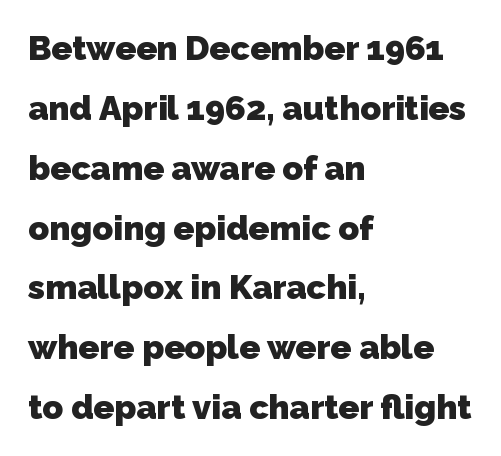
The image shows 34 px heavy sans-serif type; set left-aligned, line spacing 1.76x, normal letter spacing, not underlined; low stroke contrast and a medium x-height.
